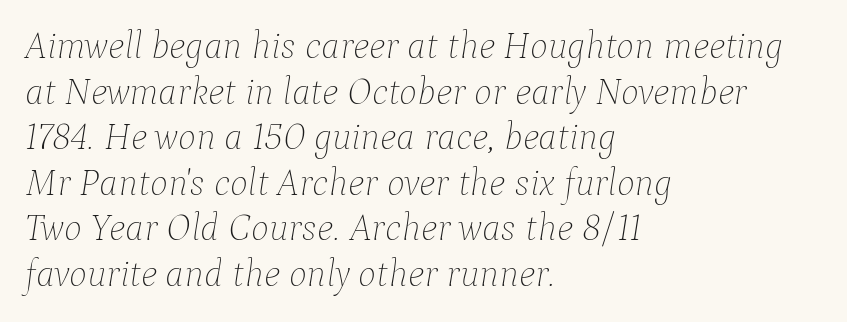
The image shows 38 px thin type, italic (leaning right); set left-aligned, line spacing 1.2x, normal letter spacing, not underlined; low stroke contrast and a medium x-height.
